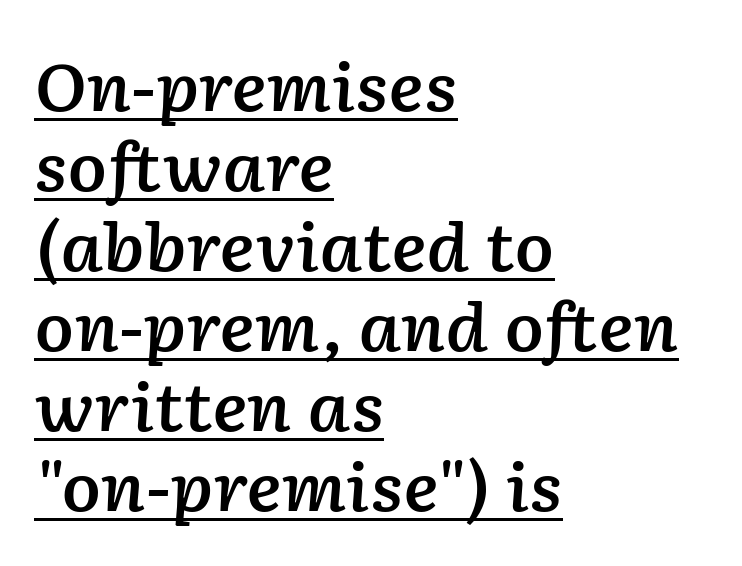
The image shows 65 px semibold type, italic (leaning right); set left-aligned, line spacing 1.23x, normal letter spacing, underlined; low stroke contrast and a medium x-height.
